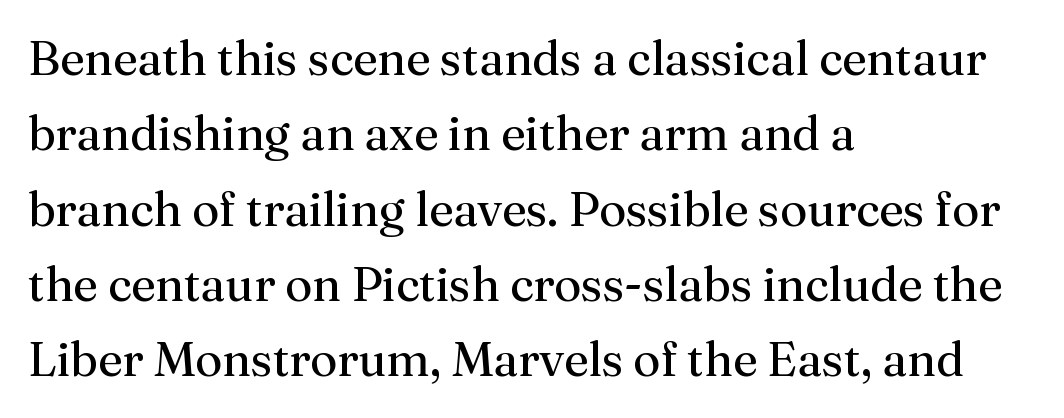
The image shows 48 px regular-weight serif type, upright; set left-aligned, normal line spacing (1.57x), normal letter spacing, not underlined; medium stroke contrast and a medium x-height.
